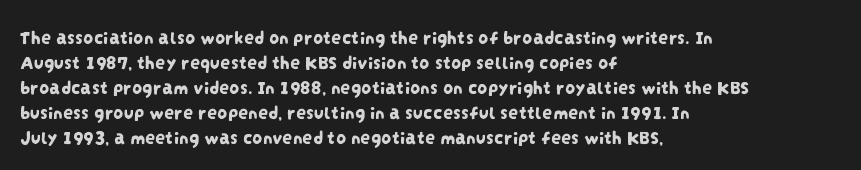
Q: Is the text underlined? A: No.
Q: How is the paragraph aligned? A: Left-aligned.
Q: Is the spacing between letters normal or unusually wide? A: Normal.
Q: Is the spacing between lines tight, normal or loose? A: Normal.
